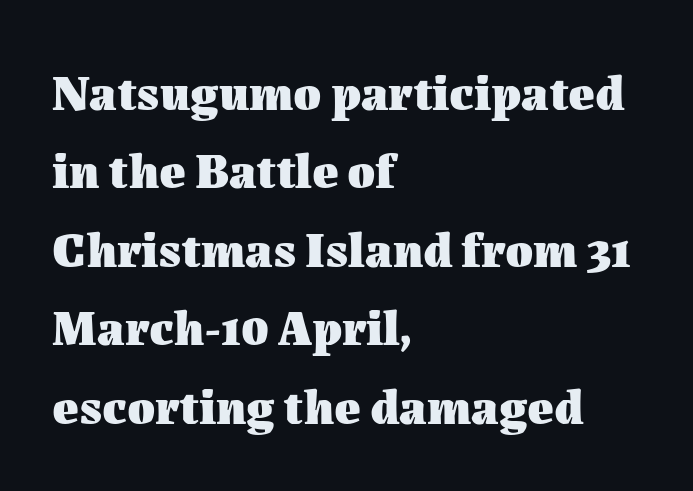
Q: Is the text bold? A: Yes.
Q: Is the text italic (slanted)? A: No, it is upright.
Q: Is the text underlined? A: No.
Q: How is the paragraph aligned? A: Left-aligned.
Q: Is the spacing between letters normal or unusually wide? A: Normal.
Q: Is the spacing between lines tight, normal or loose? A: Normal.
Q: Width (condensed, normal, or wide)? A: Normal.
Q: Stroke contrast? A: Medium.
Q: x-height? A: Medium.
Q: Monospaced? A: No.
